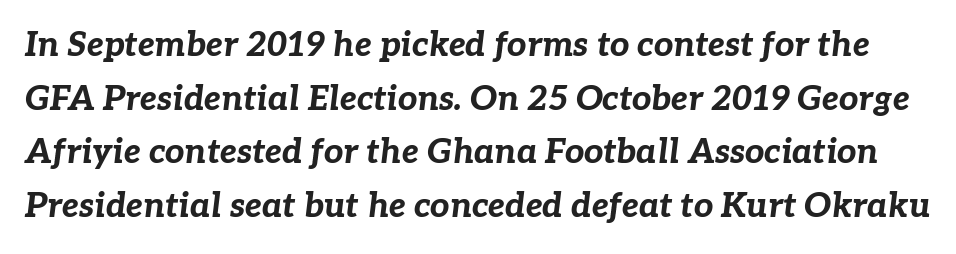
Vertically, the passage feels balanced, rows spaced as you'd expect. The typography opts for an oblique posture over an upright one. Is this a fixed-width face? No — the glyphs have proportional, varying widths. Heft: maximum for text — a bold. The zone under the glyphs is completely vacant. This sample uses plain, unmodified letter spacing.
